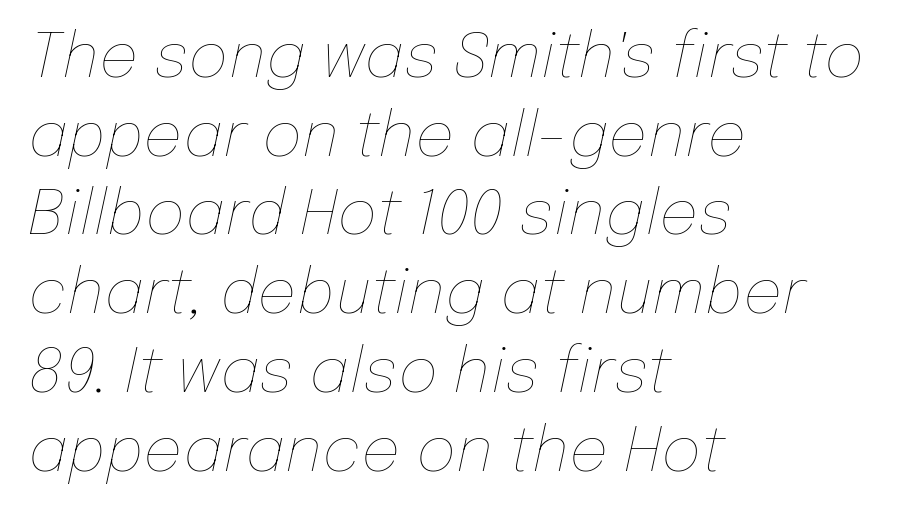
Q: Is the text bold? A: No.
Q: Is the text italic (slanted)? A: Yes, it leans right by about 12 degrees.
Q: Is the text underlined? A: No.
Q: How is the paragraph aligned? A: Left-aligned.
Q: Is the spacing between letters normal or unusually wide? A: Normal.
Q: Is the spacing between lines tight, normal or loose? A: Normal.
Q: Width (condensed, normal, or wide)? A: Normal.
Q: Stroke contrast? A: Low.
Q: x-height? A: Medium.
Q: Monospaced? A: No.
